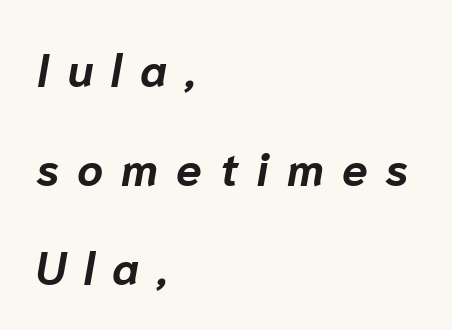
Q: Is the text bold? A: Yes.
Q: Is the text italic (slanted)? A: Yes, it leans right by about 10 degrees.
Q: Is the text underlined? A: No.
Q: How is the paragraph aligned? A: Left-aligned.
Q: Is the spacing between letters normal or unusually wide? A: Unusually wide.
Q: Is the spacing between lines tight, normal or loose? A: Loose.
Q: Width (condensed, normal, or wide)? A: Normal.
Q: Stroke contrast? A: Low.
Q: x-height? A: Medium.
Q: Monospaced? A: No.
